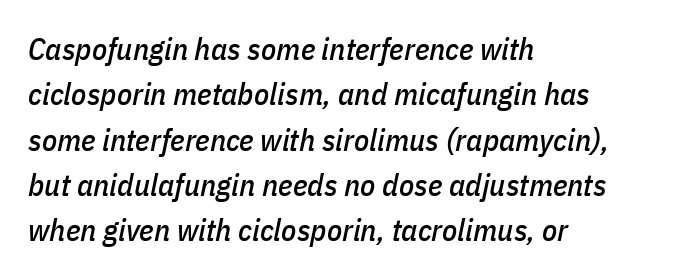
The image shows 31 px condensed type, italic (leaning right); set left-aligned, normal line spacing (1.46x), normal letter spacing, not underlined; low stroke contrast and a medium x-height.
